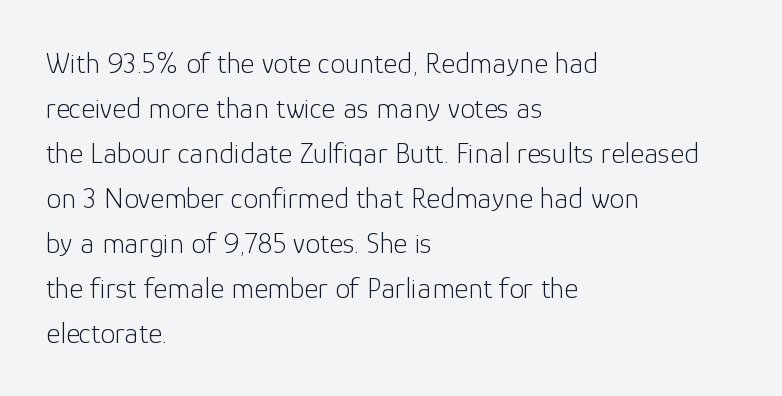
Q: Is the text bold? A: No.
Q: Is the text italic (slanted)? A: No, it is upright.
Q: Is the typeface a serif or a sans-serif typeface? A: Sans-serif.
Q: Is the text underlined? A: No.
Q: How is the paragraph aligned? A: Left-aligned.
Q: Is the spacing between letters normal or unusually wide? A: Normal.
Q: Is the spacing between lines tight, normal or loose? A: Normal.
Q: Width (condensed, normal, or wide)? A: Normal.
Q: Stroke contrast? A: Low.
Q: x-height? A: Medium.
Q: Monospaced? A: No.
